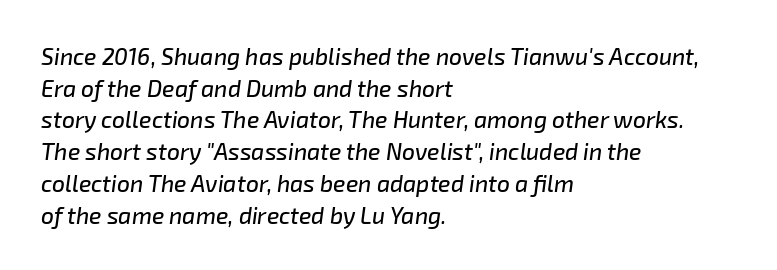
{"italic": "yes", "lean": "right", "slant_degrees": 8, "underline": "no", "align": "left", "line_spacing": "normal", "line_spacing_ratio": 1.38, "letter_spacing": "normal", "letter_spacing_em": 0.0, "glyph_px": 23}
